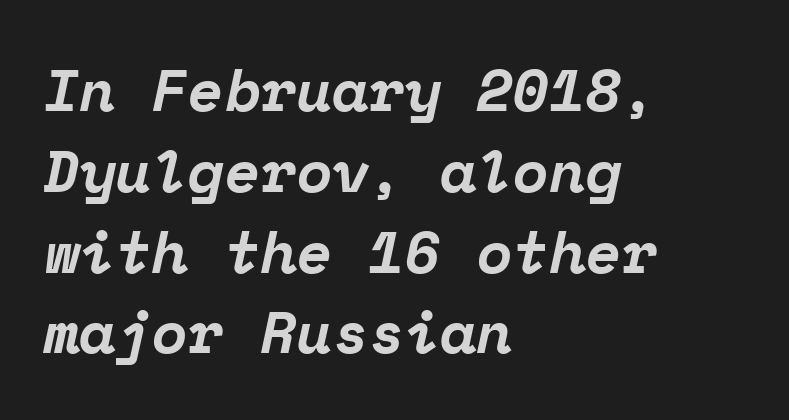
The image shows 59 px bold serif type, italic (leaning right), monospaced; set left-aligned, normal line spacing (1.37x), normal letter spacing, not underlined; low stroke contrast and a medium x-height.
